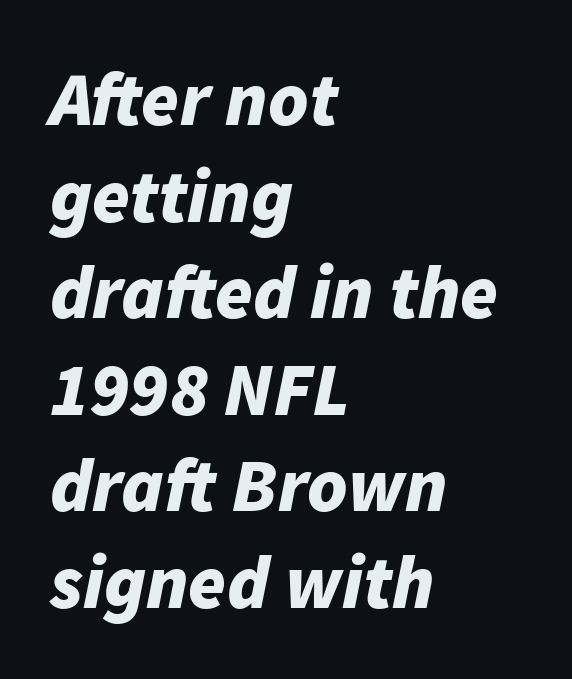
Regarding leading, the lines here are spaced in the standard way. Each letter keeps its own natural width here, so spacing adapts to shape. Nothing unusual about the tracking: characters are spaced as the font intends. Descenders hang freely into open space.
